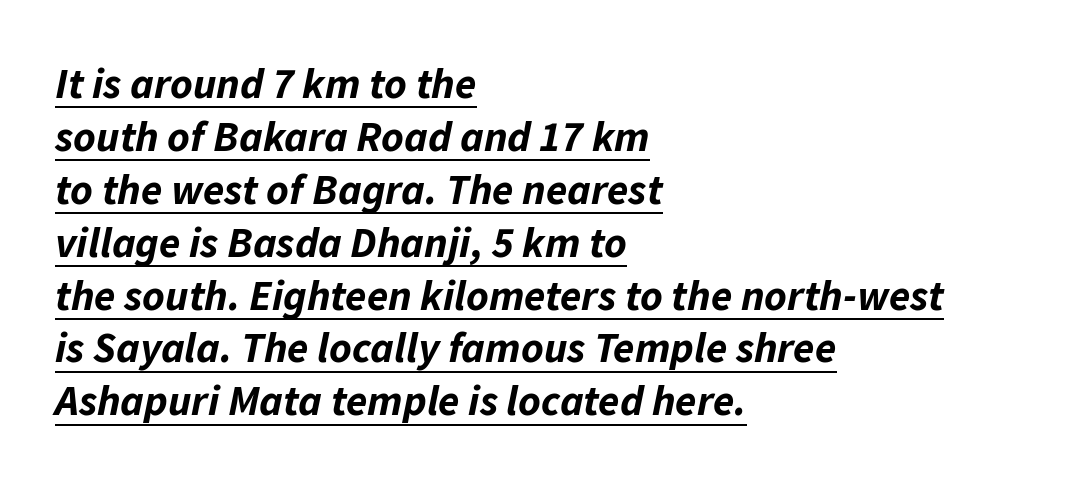
{"italic": "yes", "lean": "right", "slant_degrees": 11, "bold": "yes", "weight": "bold", "width": "normal", "stroke_contrast": "low", "x_height": "medium", "monospaced": "no", "underline": "yes", "align": "left", "line_spacing_ratio": 1.23, "letter_spacing": "normal", "letter_spacing_em": 0.0, "glyph_px": 43}
